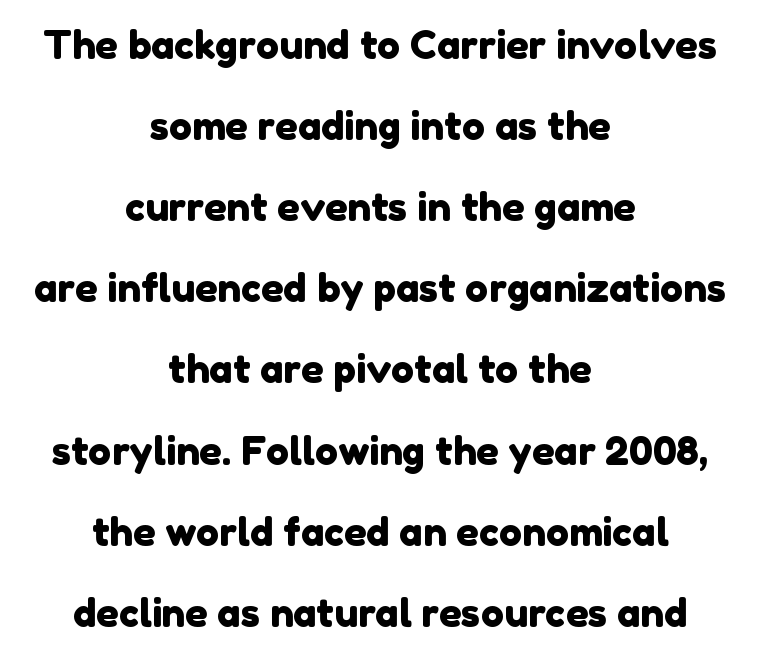
Q: Is the typeface a serif or a sans-serif typeface? A: Sans-serif.
Q: Is the text underlined? A: No.
Q: How is the paragraph aligned? A: Centered.
Q: Is the spacing between letters normal or unusually wide? A: Normal.
Q: Is the spacing between lines tight, normal or loose? A: Loose.
Q: Width (condensed, normal, or wide)? A: Normal.
Q: Stroke contrast? A: Low.
Q: x-height? A: Medium.
Q: Monospaced? A: No.
